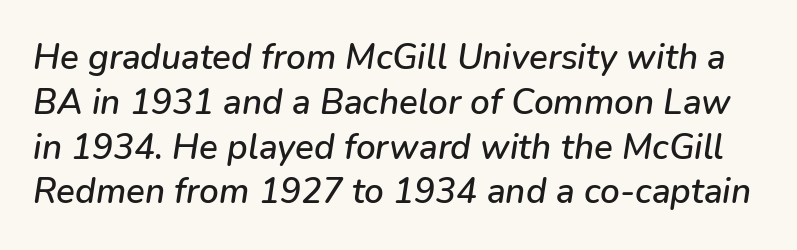
Q: Is the text italic (slanted)? A: Yes, it leans right by about 9 degrees.
Q: Is the text underlined? A: No.
Q: Is the spacing between letters normal or unusually wide? A: Normal.
Q: Is the spacing between lines tight, normal or loose? A: Normal.
Q: Width (condensed, normal, or wide)? A: Normal.
Q: Stroke contrast? A: Low.
Q: x-height? A: Medium.
Q: Monospaced? A: No.
